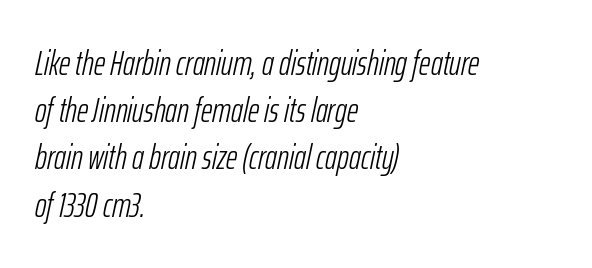
The type is set solid horizontally, with unmodified tracking. Tall strokes in this sample are angled rather than plumb. The passage shown is typed in a proportional face where columns would drift. Nothing heavy about these letters — not bold at all. These lines are set flush left with a ragged right edge. Decoration check: the copy has no underline.
